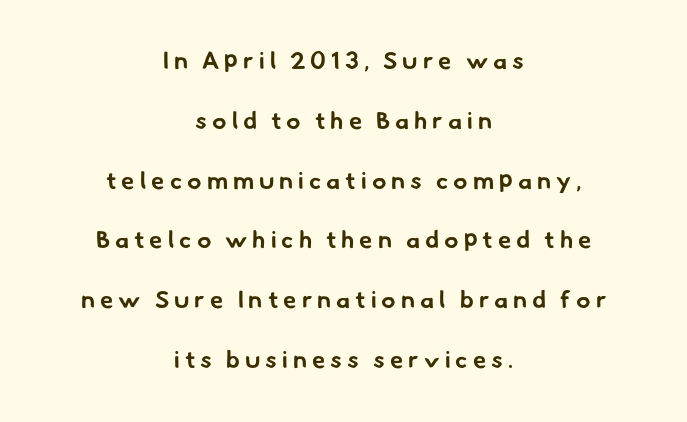
The foot of each line stays bare and open. Look at the tracking — it's clearly loosened, letters drifting apart. The face used here has the dense, thick strokes of a bold. This rendering uses center alignment, leaving both contours irregular but symmetric. The space between consecutive lines is lavish.
